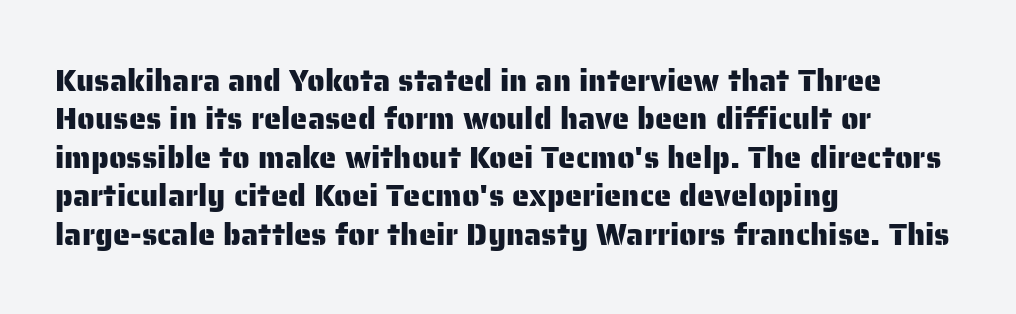
Each letter keeps its own natural width here, so spacing adapts to shape. The setting favours the left margin, as ordinary paragraphs usually do. The type is set solid horizontally, with unmodified tracking. Does the type have serifs? No, each stem ends abruptly.
